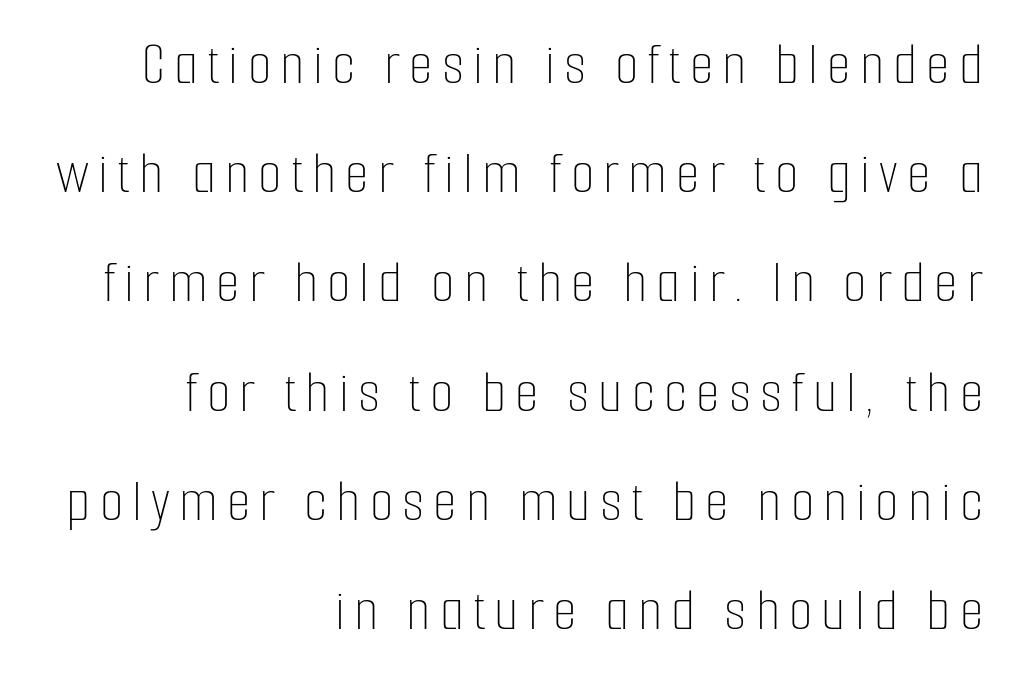
Q: Is the text bold? A: No.
Q: Is the text italic (slanted)? A: No, it is upright.
Q: Is the text underlined? A: No.
Q: How is the paragraph aligned? A: Right-aligned.
Q: Width (condensed, normal, or wide)? A: Condensed.
Q: Stroke contrast? A: Low.
Q: x-height? A: Medium.
Q: Monospaced? A: No.
